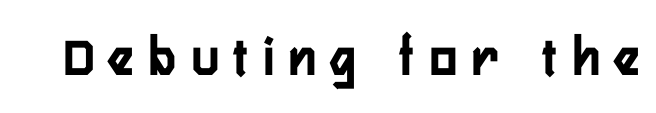
{"serif": "no", "italic": "no", "bold": "yes", "weight": "semibold", "width": "condensed", "stroke_contrast": "low", "x_height": "medium", "monospaced": "no", "underline": "no", "letter_spacing": "wide", "letter_spacing_em": 0.27, "glyph_px": 57}
